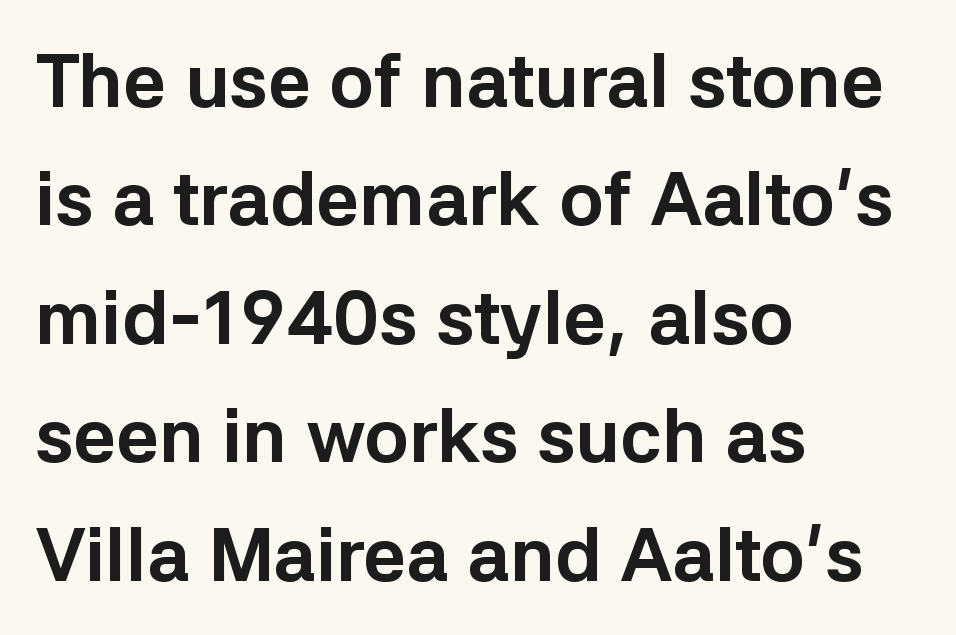
Q: Is the text bold? A: Yes.
Q: Is the text italic (slanted)? A: No, it is upright.
Q: Is the typeface a serif or a sans-serif typeface? A: Sans-serif.
Q: Is the text underlined? A: No.
Q: How is the paragraph aligned? A: Left-aligned.
Q: Is the spacing between letters normal or unusually wide? A: Normal.
Q: Is the spacing between lines tight, normal or loose? A: Normal.
Q: Width (condensed, normal, or wide)? A: Normal.
Q: Stroke contrast? A: Low.
Q: x-height? A: Medium.
Q: Monospaced? A: No.
